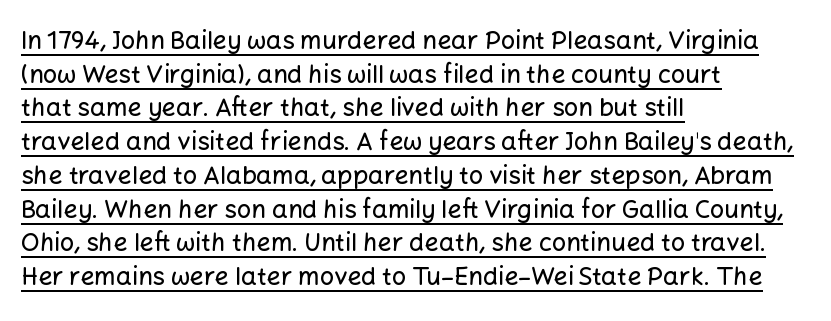
The image shows 25 px text type, upright; set left-aligned, normal line spacing (1.35x), normal letter spacing, underlined.
